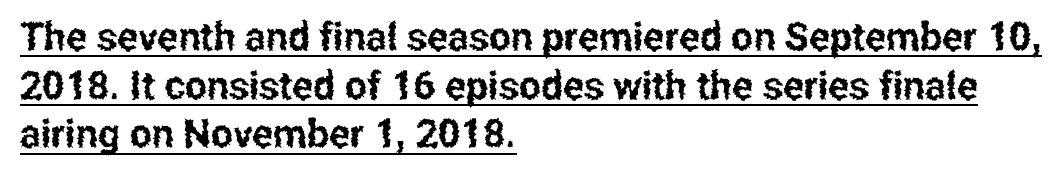
Q: Is the text italic (slanted)? A: No, it is upright.
Q: Is the typeface a serif or a sans-serif typeface? A: Sans-serif.
Q: Is the text underlined? A: Yes.
Q: How is the paragraph aligned? A: Left-aligned.
Q: Is the spacing between letters normal or unusually wide? A: Normal.
Q: Is the spacing between lines tight, normal or loose? A: Normal.
Q: Width (condensed, normal, or wide)? A: Condensed.
Q: Stroke contrast? A: Low.
Q: x-height? A: Medium.
Q: Monospaced? A: No.
